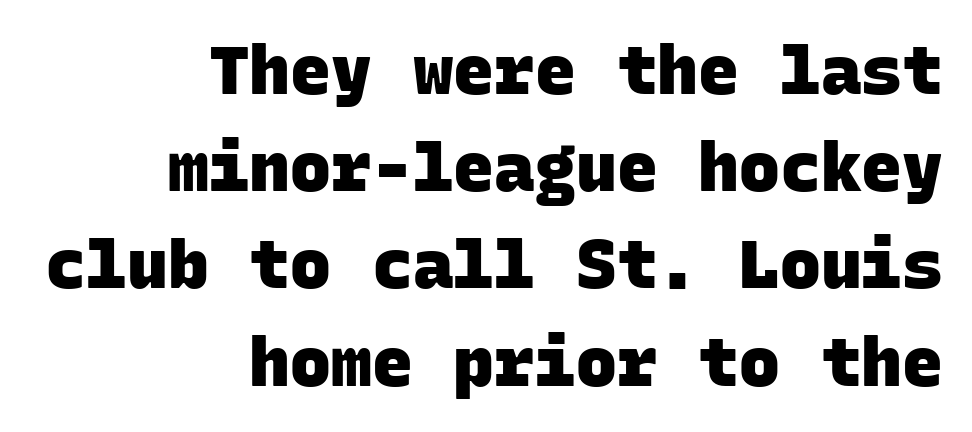
{"serif": "no", "bold": "yes", "weight": "heavy", "width": "normal", "stroke_contrast": "low", "x_height": "large", "monospaced": "yes", "underline": "no", "align": "right", "line_spacing": "normal", "line_spacing_ratio": 1.43, "letter_spacing": "normal", "letter_spacing_em": 0.0, "glyph_px": 68}
